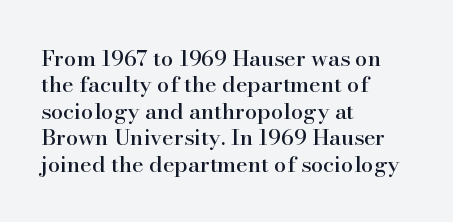
{"italic": "no", "underline": "no", "align": "left", "line_spacing_ratio": 1.2, "letter_spacing": "normal", "letter_spacing_em": 0.0, "glyph_px": 22}
